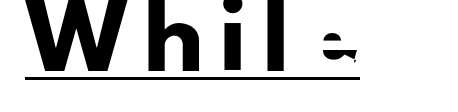
Q: Is the text italic (slanted)? A: No, it is upright.
Q: Is the typeface a serif or a sans-serif typeface? A: Sans-serif.
Q: Is the text underlined? A: Yes.
Q: Is the spacing between letters normal or unusually wide? A: Unusually wide.
Q: Width (condensed, normal, or wide)? A: Normal.
Q: Stroke contrast? A: Low.
Q: x-height? A: Small.
Q: Monospaced? A: No.
